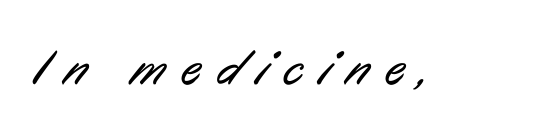
The image shows 50 px regular-weight, condensed sans-serif type; set unusually wide letter spacing (+0.32 em), not underlined; low stroke contrast and a medium x-height.
